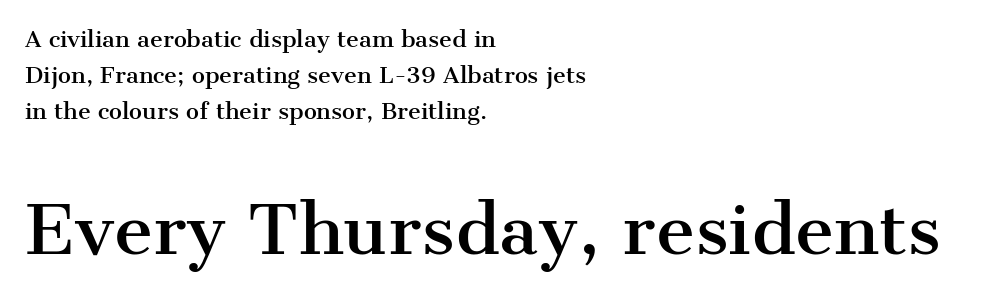
Q: Is the text italic (slanted)? A: No, it is upright.
Q: Is the typeface a serif or a sans-serif typeface? A: Serif.
Q: Is the text underlined? A: No.
Q: How is the paragraph aligned? A: Left-aligned.
Q: Is the spacing between letters normal or unusually wide? A: Normal.
Q: Is the spacing between lines tight, normal or loose? A: Normal.
Q: Which block of text is set in a larger size, the first (top) or the second (bottom)? A: The second (bottom) one.
Q: Width (condensed, normal, or wide)? A: Normal.
Q: Stroke contrast? A: Medium.
Q: x-height? A: Medium.
Q: Monospaced? A: No.
